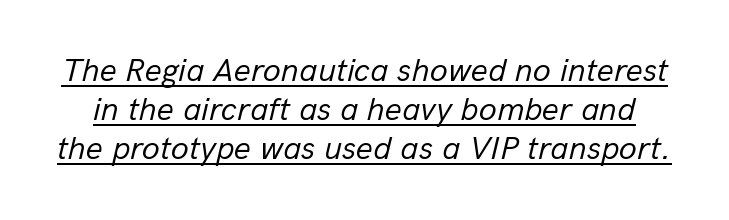
Q: Is the text bold? A: No.
Q: Is the text italic (slanted)? A: Yes, it leans right by about 13 degrees.
Q: Is the text underlined? A: Yes.
Q: Is the spacing between letters normal or unusually wide? A: Normal.
Q: Width (condensed, normal, or wide)? A: Normal.
Q: Stroke contrast? A: Low.
Q: x-height? A: Medium.
Q: Monospaced? A: No.
